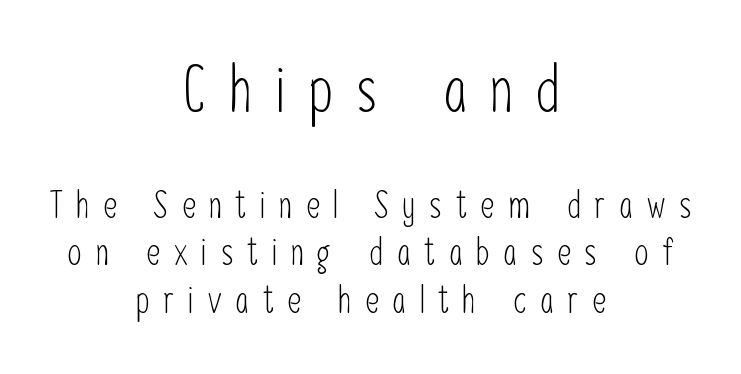
{"serif": "no", "italic": "no", "bold": "no", "weight": "light", "width": "condensed", "stroke_contrast": "low", "x_height": "medium", "monospaced": "no", "underline": "no", "align": "center", "line_spacing": "normal", "line_spacing_ratio": 1.29, "letter_spacing": "wide", "letter_spacing_em": 0.37, "larger_block": "first", "size_ratio": 1.73, "glyph_px": 64}
